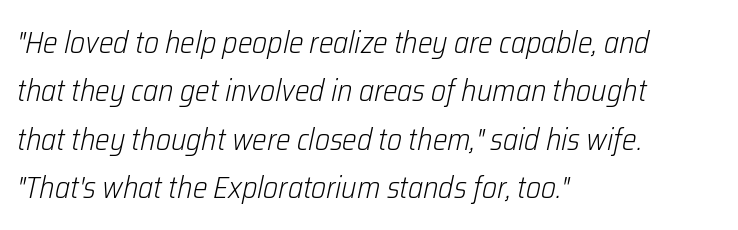
{"italic": "yes", "lean": "right", "slant_degrees": 12, "bold": "no", "weight": "light", "width": "condensed", "stroke_contrast": "low", "x_height": "medium", "monospaced": "no", "underline": "no", "align": "left", "line_spacing": "normal", "line_spacing_ratio": 1.56, "letter_spacing": "normal", "letter_spacing_em": 0.0, "glyph_px": 31}
